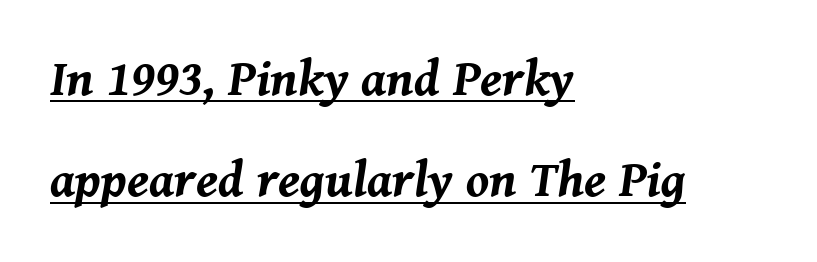
The image shows 51 px bold type, italic (leaning right); set left-aligned, loose line spacing (1.99x), normal letter spacing, underlined; medium stroke contrast and a medium x-height.
